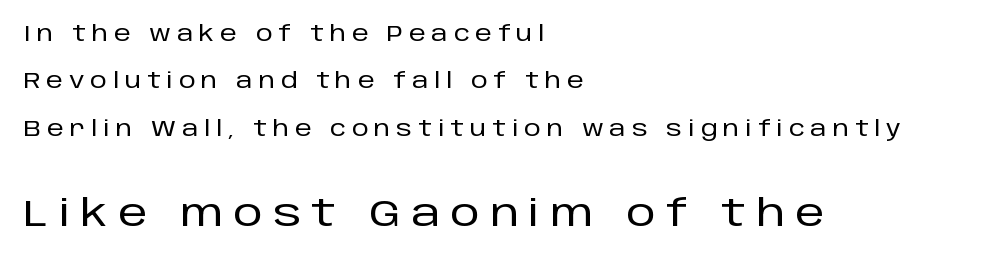
The image shows 37 px sans-serif type, upright; set left-aligned, loose line spacing (2.26x), unusually wide letter spacing (+0.28 em), not underlined; the second (bottom) block is 1.76x larger; low stroke contrast and a large x-height.
